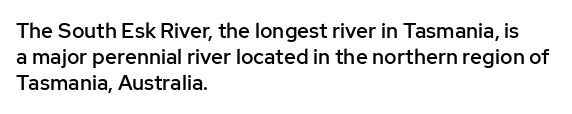
The image shows 21 px text type, upright; set left-aligned, line spacing 1.24x, normal letter spacing, not underlined.
